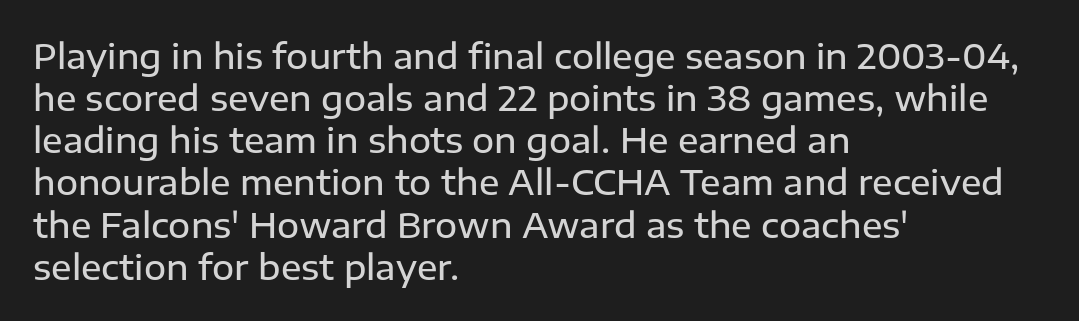
{"serif": "no", "italic": "no", "bold": "semi", "weight": "semibold", "width": "normal", "stroke_contrast": "low", "x_height": "medium", "monospaced": "no", "underline": "no", "align": "left", "line_spacing_ratio": 1.24, "letter_spacing": "normal", "letter_spacing_em": 0.0, "glyph_px": 34}
